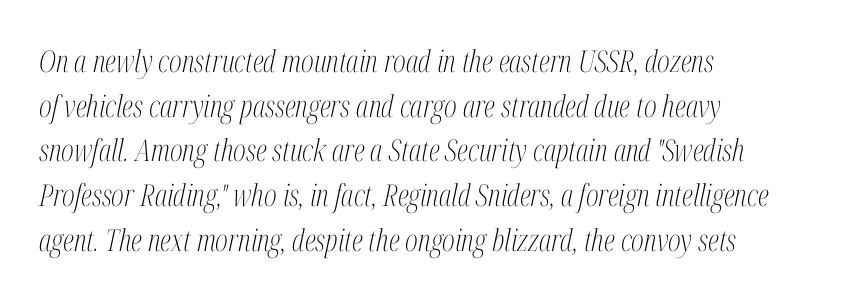
The image shows 30 px light, condensed serif type, italic (leaning right); set left-aligned, normal line spacing (1.49x), normal letter spacing, not underlined; medium stroke contrast and a medium x-height.
